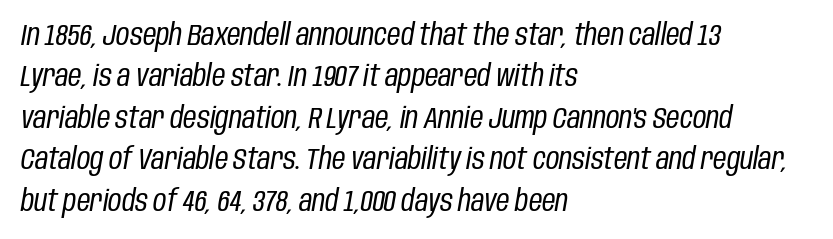
The lines are quadded left. Designer's note — italics engaged. Summary of weight: not heavy and not bold. Anything drawn beneath the words? Only blank space. Each letter keeps its own natural width here, so spacing adapts to shape.
